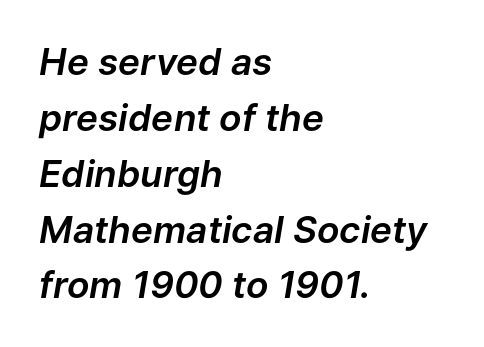
Q: Is the text italic (slanted)? A: Yes, it leans right by about 9 degrees.
Q: Is the text underlined? A: No.
Q: How is the paragraph aligned? A: Left-aligned.
Q: Is the spacing between letters normal or unusually wide? A: Normal.
Q: Is the spacing between lines tight, normal or loose? A: Normal.
Q: Width (condensed, normal, or wide)? A: Normal.
Q: Stroke contrast? A: Low.
Q: x-height? A: Medium.
Q: Monospaced? A: No.
